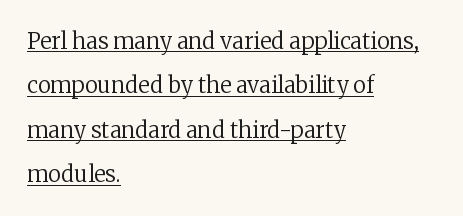
Is there much room between lines? Yes — plenty of vertical air separates them. Notice how the stems are strictly vertical — no italics here. The gaps between neighbouring characters are ordinary and unremarkable. The passage shown is not bold in any degree. Each line starts at the same left margin while the right side varies. Like a heading marked for emphasis, these lines bear an underscore.
